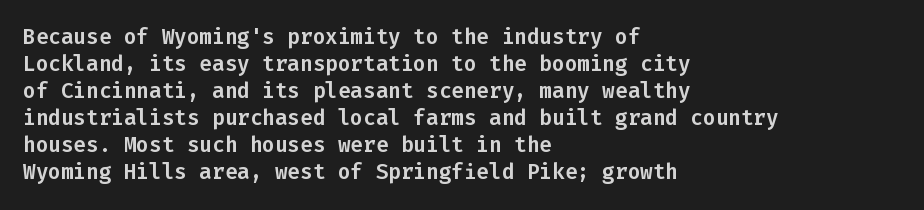
{"italic": "no", "underline": "no", "align": "left", "line_spacing": "normal", "line_spacing_ratio": 1.29, "letter_spacing": "normal", "letter_spacing_em": 0.0, "glyph_px": 21}
